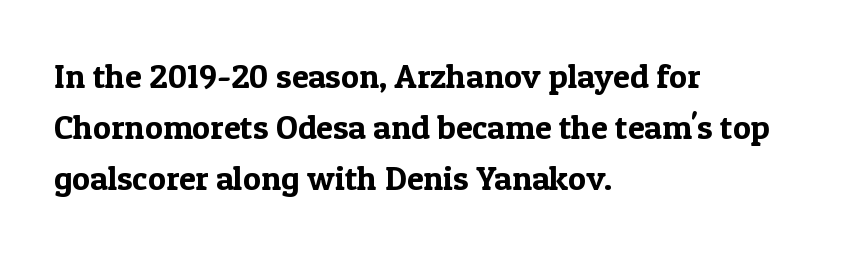
Q: Is the text italic (slanted)? A: No, it is upright.
Q: Is the typeface a serif or a sans-serif typeface? A: Serif.
Q: Is the text underlined? A: No.
Q: How is the paragraph aligned? A: Left-aligned.
Q: Is the spacing between letters normal or unusually wide? A: Normal.
Q: Is the spacing between lines tight, normal or loose? A: Normal.
Q: Width (condensed, normal, or wide)? A: Normal.
Q: x-height? A: Medium.
Q: Monospaced? A: No.
